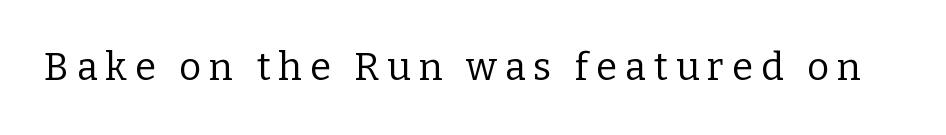
{"serif": "yes", "italic": "no", "bold": "no", "weight": "regular", "width": "normal", "stroke_contrast": "low", "x_height": "medium", "monospaced": "no", "underline": "no", "letter_spacing": "wide", "letter_spacing_em": 0.21, "glyph_px": 38}
